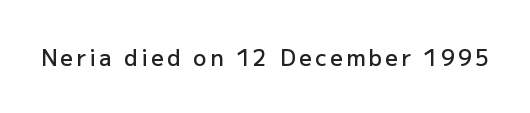
{"italic": "no", "bold": "semi", "underline": "no", "glyph_px": 22}
